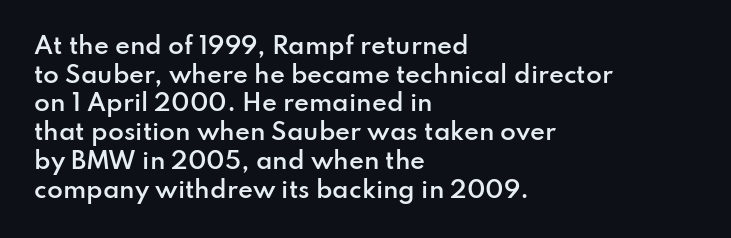
The image shows 23 px text type, upright; set left-aligned, normal line spacing (1.25x), normal letter spacing, not underlined.
